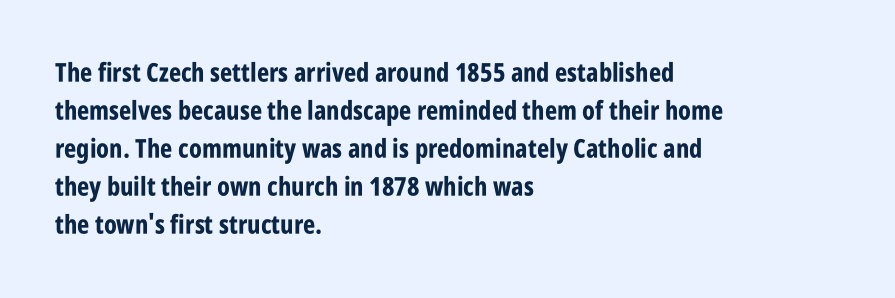
Horizontal alignment here is leftward, the default for most running prose. Nothing unusual about the tracking: characters are spaced as the font intends. Students, observe: this is what conventionally led text looks like. Does the lettering tilt? It doesn't — this is upright.
